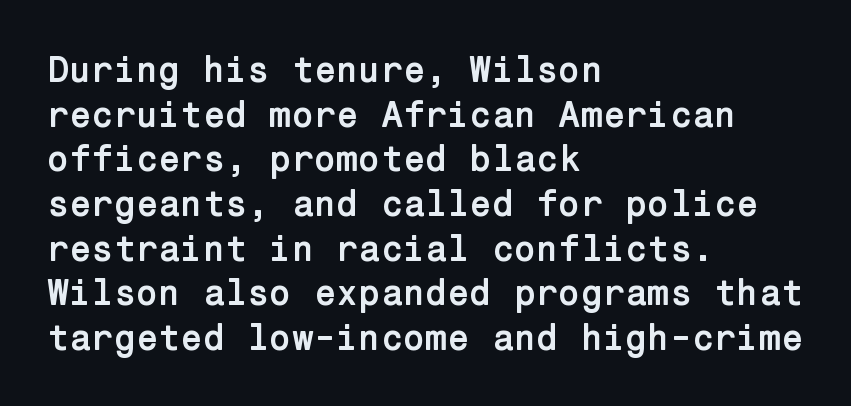
Q: Is the text bold? A: Yes.
Q: Is the text italic (slanted)? A: No, it is upright.
Q: Is the typeface a serif or a sans-serif typeface? A: Sans-serif.
Q: Is the text underlined? A: No.
Q: How is the paragraph aligned? A: Left-aligned.
Q: Is the spacing between letters normal or unusually wide? A: Normal.
Q: Width (condensed, normal, or wide)? A: Normal.
Q: Stroke contrast? A: Low.
Q: x-height? A: Medium.
